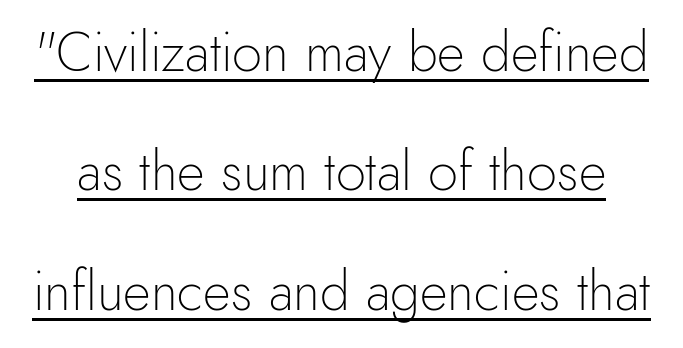
The image shows 54 px light sans-serif type, upright; set loose line spacing (2.21x), normal letter spacing, underlined; a small x-height.
